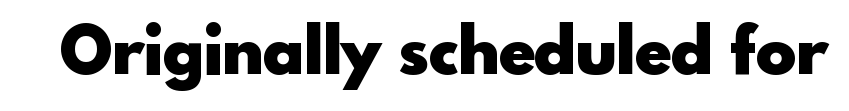
Does the type have serifs? No, each stem ends abruptly. Every stem runs plumb, perpendicular to the baseline. The face used here is proportionally spaced, like ordinary book or web type. Look at the tracking — it's just the regular setting, nothing added. The string is rendered with underlining switched off. Typographic density is high because the face is bold.
